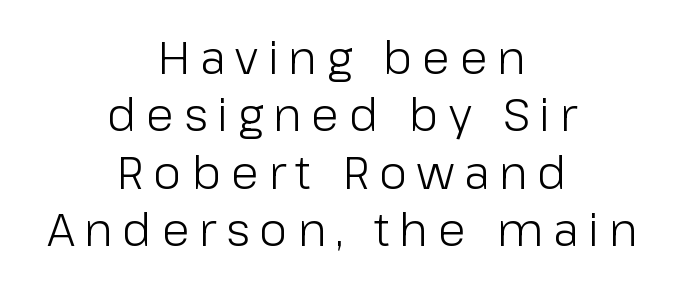
{"serif": "no", "italic": "no", "bold": "no", "weight": "light", "width": "normal", "stroke_contrast": "low", "x_height": "medium", "monospaced": "no", "underline": "no", "align": "center", "line_spacing": "normal", "line_spacing_ratio": 1.25, "letter_spacing": "wide", "letter_spacing_em": 0.21, "glyph_px": 46}
